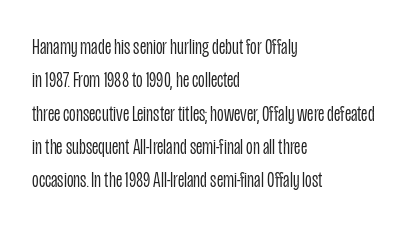
The image shows 23 px text type, upright; set left-aligned, normal line spacing (1.45x), normal letter spacing, not underlined.
